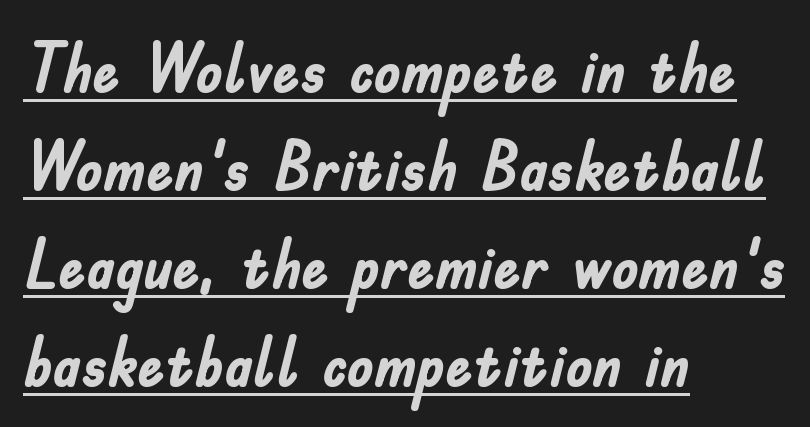
The sample's only ornament is a line tracing under the words. Between one letter and the next there's only the usual sliver of space. The vertical gap from one line to the next is medium. Looks like regular typesetting: each glyph gets only the width it needs.
